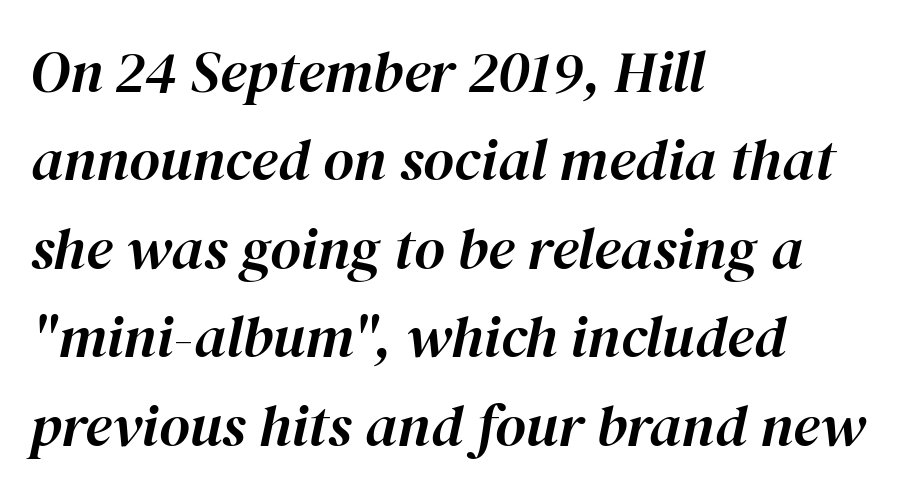
{"italic": "yes", "lean": "right", "slant_degrees": 12, "width": "normal", "stroke_contrast": "high", "x_height": "medium", "monospaced": "no", "underline": "no", "align": "left", "line_spacing": "normal", "line_spacing_ratio": 1.5, "letter_spacing": "normal", "letter_spacing_em": 0.0, "glyph_px": 59}
